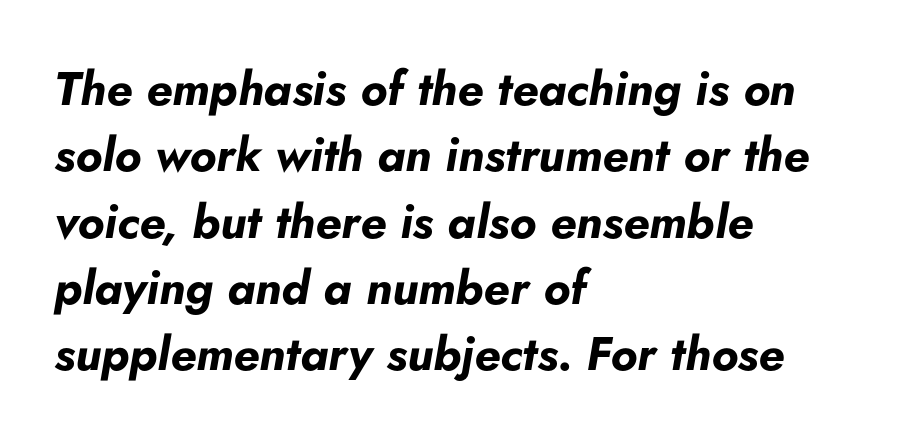
Q: Is the text bold? A: Yes.
Q: Is the text italic (slanted)? A: Yes, it leans right by about 5 degrees.
Q: Is the text underlined? A: No.
Q: How is the paragraph aligned? A: Left-aligned.
Q: Is the spacing between letters normal or unusually wide? A: Normal.
Q: Is the spacing between lines tight, normal or loose? A: Normal.
Q: Width (condensed, normal, or wide)? A: Normal.
Q: Stroke contrast? A: Low.
Q: x-height? A: Small.
Q: Monospaced? A: No.
